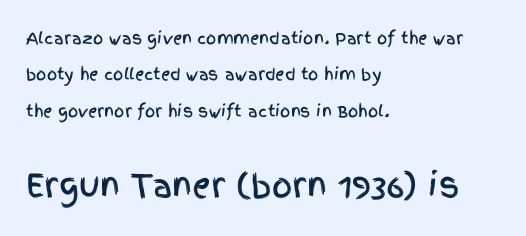
The image shows 32 px condensed sans-serif type, upright; set left-aligned, loose line spacing (2.27x), normal letter spacing, not underlined; the second (bottom) block is 2.0x larger; a large x-height.
